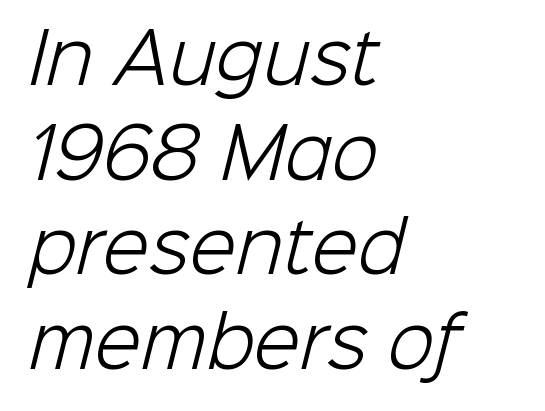
{"serif": "no", "bold": "no", "weight": "light", "width": "normal", "stroke_contrast": "low", "x_height": "medium", "monospaced": "no", "underline": "no", "align": "left", "line_spacing": "normal", "line_spacing_ratio": 1.39, "letter_spacing": "normal", "letter_spacing_em": 0.0, "glyph_px": 68}
